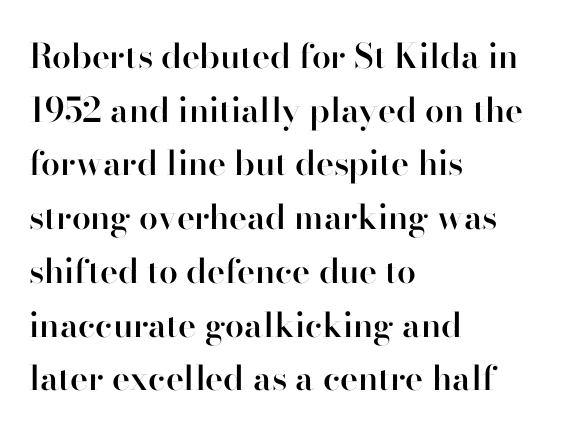
{"serif": "no", "italic": "no", "bold": "semi", "weight": "semibold", "width": "normal", "stroke_contrast": "high", "x_height": "small", "monospaced": "no", "underline": "no", "align": "left", "line_spacing": "normal", "line_spacing_ratio": 1.58, "letter_spacing": "normal", "letter_spacing_em": 0.0, "glyph_px": 34}
